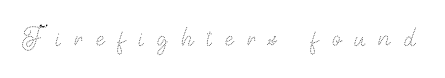
Looks like regular typesetting: each glyph gets only the width it needs. Counters stay open thanks to moderate or lighter strokes. Descenders are the only things crossing below the line. Spacing between characters has been opened up far beyond the box default.
